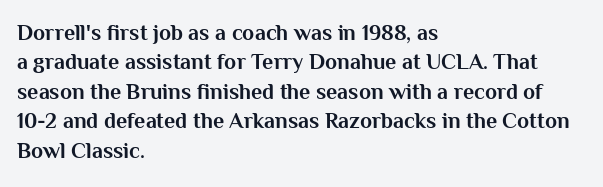
{"italic": "no", "bold": "yes", "underline": "no", "align": "left", "line_spacing": "normal", "line_spacing_ratio": 1.34, "letter_spacing": "normal", "letter_spacing_em": 0.0, "glyph_px": 22}
